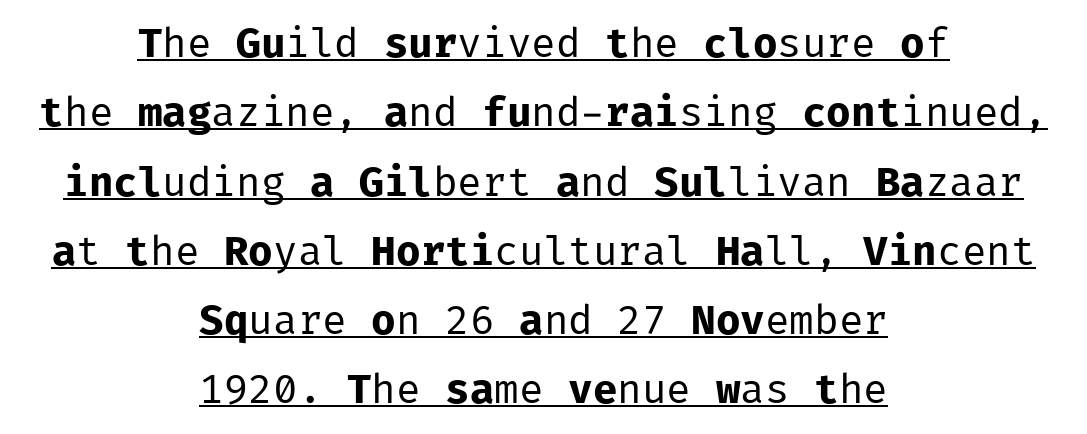
Q: Is the text bold? A: No.
Q: Is the text italic (slanted)? A: No, it is upright.
Q: Is the typeface a serif or a sans-serif typeface? A: Sans-serif.
Q: Is the text underlined? A: Yes.
Q: How is the paragraph aligned? A: Centered.
Q: Is the spacing between letters normal or unusually wide? A: Normal.
Q: Is the spacing between lines tight, normal or loose? A: Normal.
Q: Width (condensed, normal, or wide)? A: Normal.
Q: Stroke contrast? A: Low.
Q: x-height? A: Medium.
Q: Monospaced? A: Yes.
